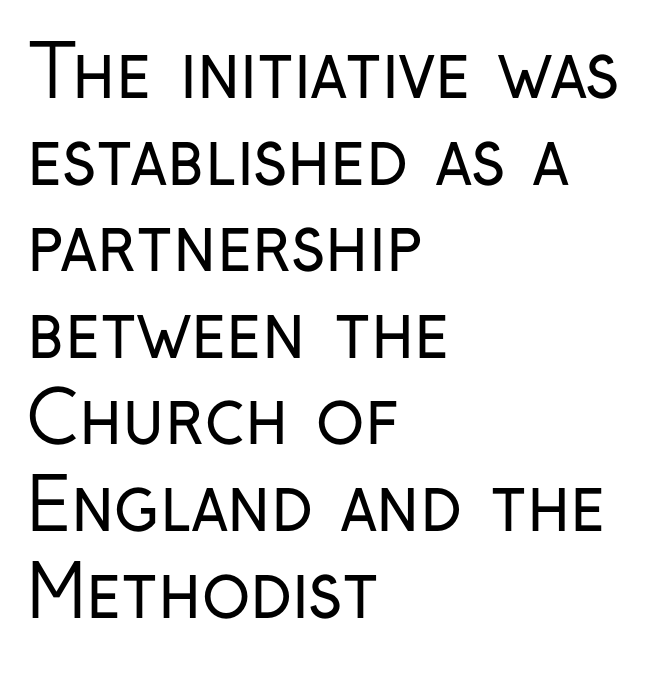
The image shows 71 px regular-weight, condensed sans-serif type, upright; set left-aligned, line spacing 1.22x, normal letter spacing, not underlined; low stroke contrast and a medium x-height.
